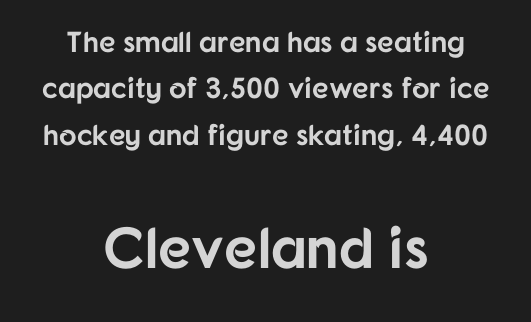
The image shows 58 px bold sans-serif type, upright; set centered, normal line spacing (1.6x), normal letter spacing, not underlined; the second (bottom) block is 2.0x larger; low stroke contrast and a medium x-height.
